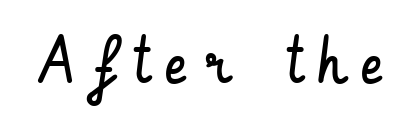
Q: Is the text bold? A: No.
Q: Is the text italic (slanted)? A: No, it is upright.
Q: Is the typeface a serif or a sans-serif typeface? A: Sans-serif.
Q: Is the text underlined? A: No.
Q: Is the spacing between letters normal or unusually wide? A: Unusually wide.
Q: Width (condensed, normal, or wide)? A: Condensed.
Q: Stroke contrast? A: Low.
Q: x-height? A: Small.
Q: Monospaced? A: No.
